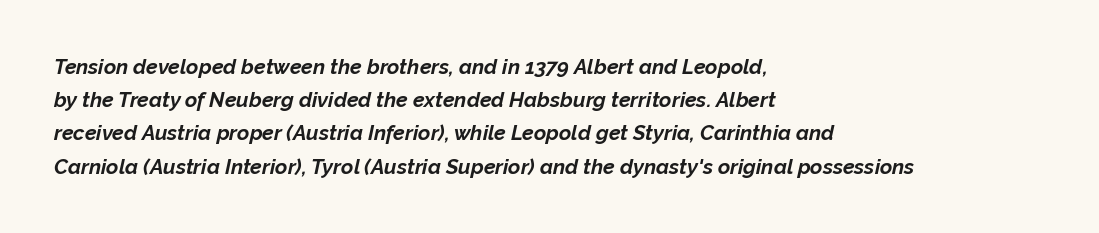
{"italic": "yes", "lean": "right", "slant_degrees": 12, "bold": "yes", "underline": "no", "align": "left", "line_spacing": "normal", "line_spacing_ratio": 1.58, "letter_spacing": "normal", "letter_spacing_em": 0.0, "glyph_px": 21}
